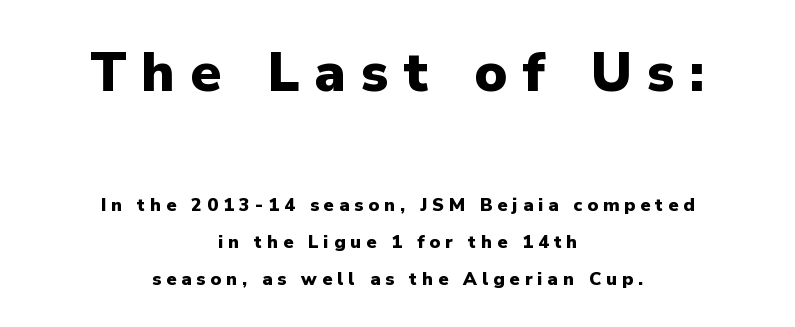
{"serif": "no", "italic": "no", "bold": "yes", "weight": "heavy", "width": "normal", "stroke_contrast": "low", "x_height": "medium", "monospaced": "no", "underline": "no", "align": "center", "line_spacing": "loose", "line_spacing_ratio": 2.05, "letter_spacing": "wide", "letter_spacing_em": 0.28, "larger_block": "first", "size_ratio": 3.06, "glyph_px": 55}
